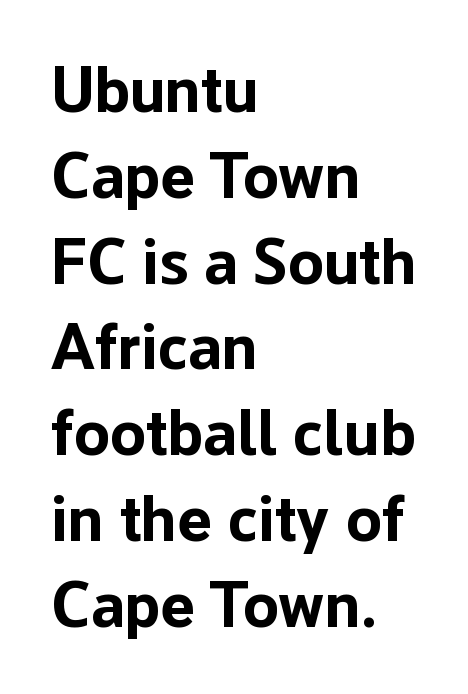
Nobody drew a line under any word here. Words appear dense and cohesive because spacing is normal. Regarding leading, the lines here are spaced in the standard way. The rag falls on the right side of this text block.
